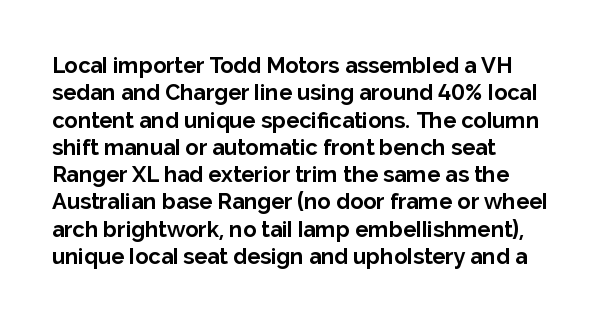
The image shows 22 px bold type, upright; set left-aligned, line spacing 1.24x, normal letter spacing, not underlined.
